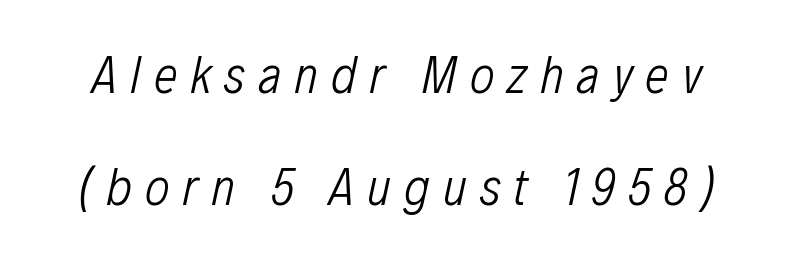
Summary of weight: not heavy and not bold. Between one letter and the next there's a generous, obvious gap. Baseline-to-baseline distance is far greater than the letter height. Spacing verdict: proportional, widths tailored to each character.
